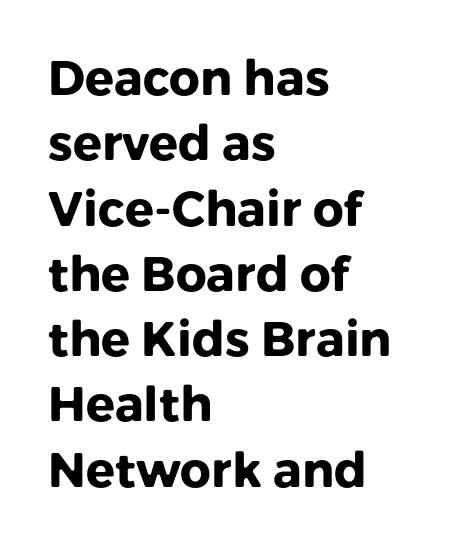
Q: Is the text bold? A: Yes.
Q: Is the text italic (slanted)? A: No, it is upright.
Q: Is the typeface a serif or a sans-serif typeface? A: Sans-serif.
Q: Is the text underlined? A: No.
Q: How is the paragraph aligned? A: Left-aligned.
Q: Is the spacing between letters normal or unusually wide? A: Normal.
Q: Is the spacing between lines tight, normal or loose? A: Normal.
Q: Width (condensed, normal, or wide)? A: Normal.
Q: Stroke contrast? A: Low.
Q: x-height? A: Medium.
Q: Monospaced? A: No.
